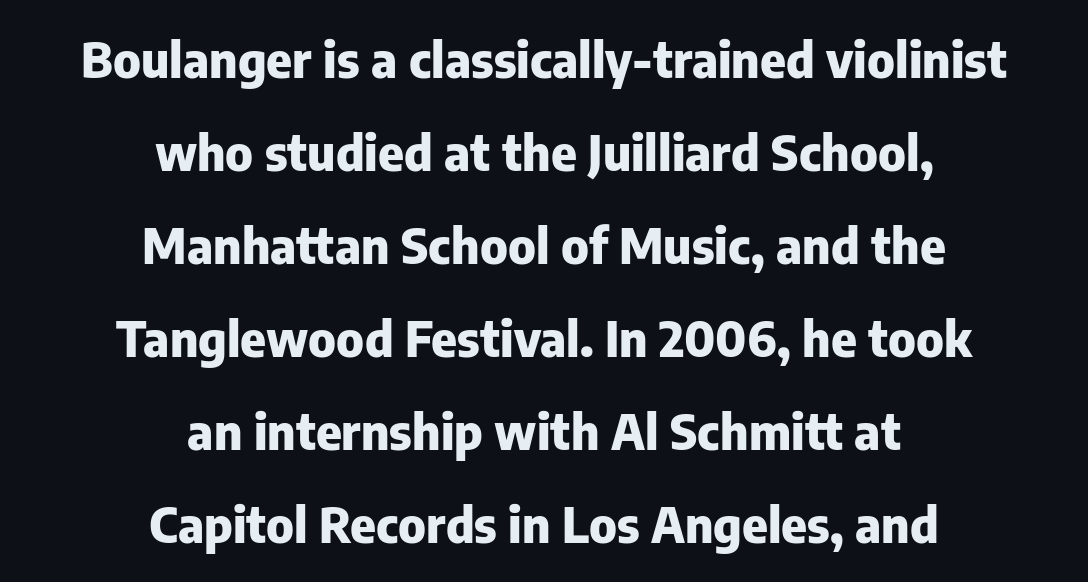
Q: Is the text bold? A: Yes.
Q: Is the text italic (slanted)? A: No, it is upright.
Q: Is the typeface a serif or a sans-serif typeface? A: Sans-serif.
Q: Is the text underlined? A: No.
Q: How is the paragraph aligned? A: Centered.
Q: Is the spacing between letters normal or unusually wide? A: Normal.
Q: Is the spacing between lines tight, normal or loose? A: Loose.
Q: Width (condensed, normal, or wide)? A: Normal.
Q: Stroke contrast? A: Low.
Q: x-height? A: Medium.
Q: Monospaced? A: No.
